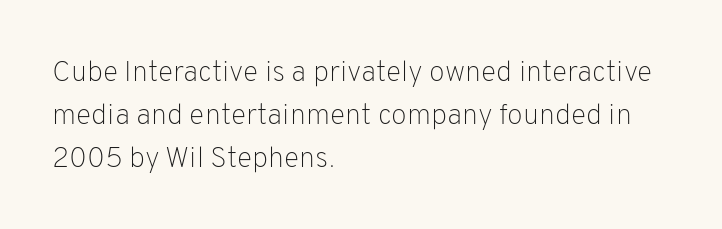
{"serif": "no", "italic": "no", "bold": "no", "weight": "light", "width": "normal", "stroke_contrast": "low", "x_height": "medium", "monospaced": "no", "underline": "no", "align": "left", "line_spacing": "normal", "line_spacing_ratio": 1.49, "letter_spacing": "normal", "letter_spacing_em": 0.0, "glyph_px": 29}
